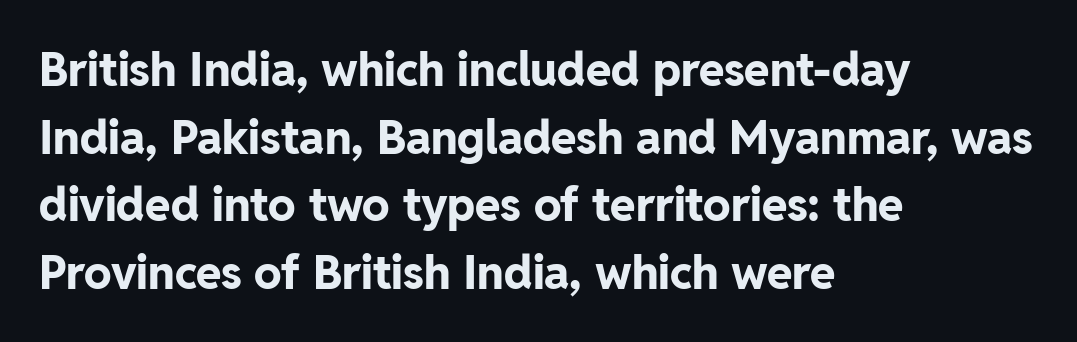
How would I describe the line gaps? Plain and ordinary. Casual observation: everything's shoved over to the left. On the weight axis this lands at bold, roughly 700. The rendering uses natural spacing where letterforms have individual widths. Spacing between characters is what you'd get straight out of the box. The letters carry no serifs — their stems end cleanly without finishing strokes.
